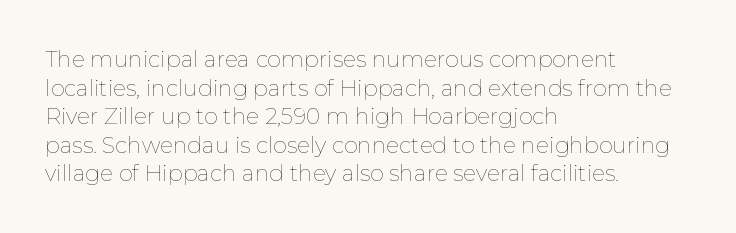
Q: Is the text bold? A: No.
Q: Is the text italic (slanted)? A: No, it is upright.
Q: Is the text underlined? A: No.
Q: How is the paragraph aligned? A: Left-aligned.
Q: Is the spacing between letters normal or unusually wide? A: Normal.
Q: Is the spacing between lines tight, normal or loose? A: Normal.
